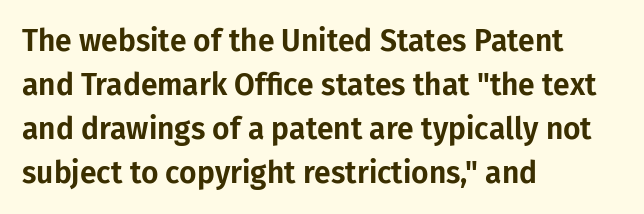
Q: Is the text italic (slanted)? A: No, it is upright.
Q: Is the typeface a serif or a sans-serif typeface? A: Sans-serif.
Q: Is the text underlined? A: No.
Q: How is the paragraph aligned? A: Left-aligned.
Q: Is the spacing between letters normal or unusually wide? A: Normal.
Q: Is the spacing between lines tight, normal or loose? A: Normal.
Q: Width (condensed, normal, or wide)? A: Normal.
Q: Stroke contrast? A: Low.
Q: x-height? A: Medium.
Q: Monospaced? A: No.
